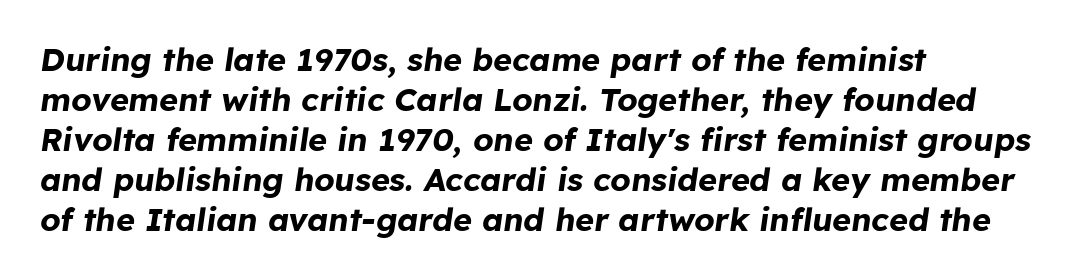
Q: Is the text bold? A: Yes.
Q: Is the text italic (slanted)? A: Yes, it leans right by about 8 degrees.
Q: Is the text underlined? A: No.
Q: How is the paragraph aligned? A: Left-aligned.
Q: Is the spacing between letters normal or unusually wide? A: Normal.
Q: Is the spacing between lines tight, normal or loose? A: Normal.
Q: Width (condensed, normal, or wide)? A: Normal.
Q: Stroke contrast? A: Low.
Q: x-height? A: Medium.
Q: Monospaced? A: No.
